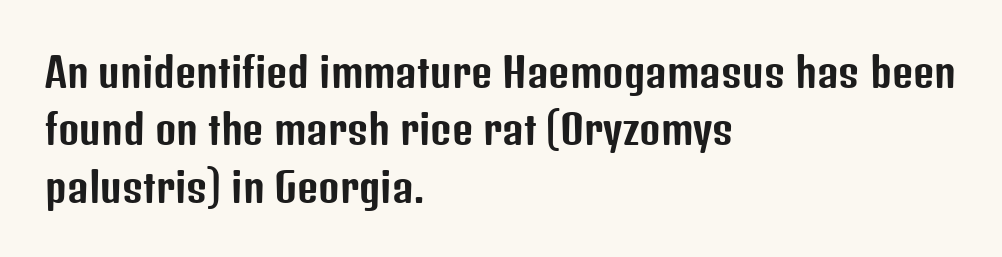
Q: Is the text italic (slanted)? A: No, it is upright.
Q: Is the typeface a serif or a sans-serif typeface? A: Sans-serif.
Q: Is the text underlined? A: No.
Q: How is the paragraph aligned? A: Left-aligned.
Q: Is the spacing between letters normal or unusually wide? A: Normal.
Q: Is the spacing between lines tight, normal or loose? A: Normal.
Q: Width (condensed, normal, or wide)? A: Condensed.
Q: Stroke contrast? A: Low.
Q: x-height? A: Medium.
Q: Monospaced? A: No.
